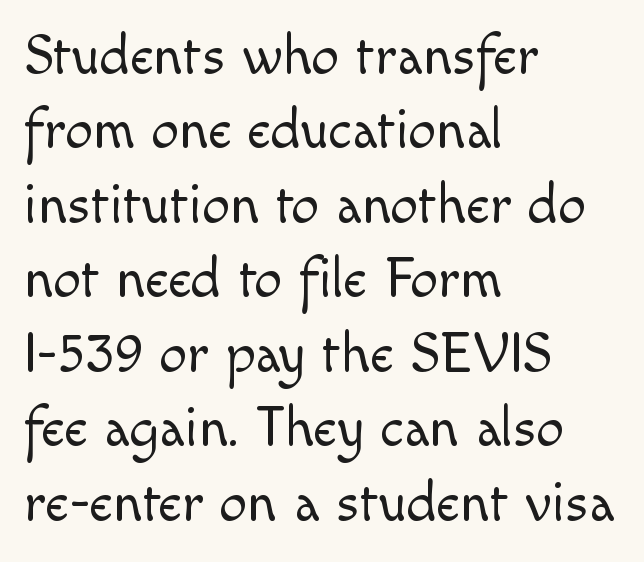
The image shows 56 px light sans-serif type, upright; set left-aligned, normal line spacing (1.33x), normal letter spacing, not underlined; a small x-height.
